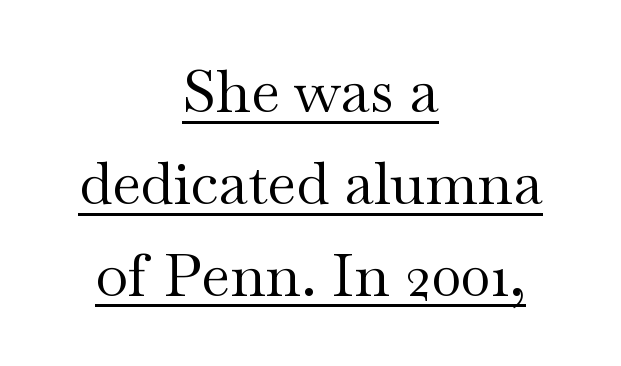
{"serif": "yes", "italic": "no", "bold": "no", "weight": "regular", "width": "wide", "stroke_contrast": "medium", "x_height": "small", "monospaced": "no", "underline": "yes", "align": "center", "line_spacing": "normal", "line_spacing_ratio": 1.53, "letter_spacing": "normal", "letter_spacing_em": 0.0, "glyph_px": 60}
